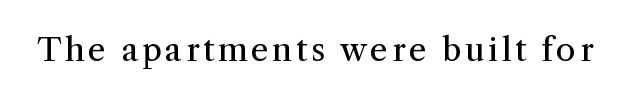
{"serif": "yes", "italic": "no", "bold": "no", "weight": "regular", "width": "normal", "stroke_contrast": "medium", "x_height": "medium", "monospaced": "no", "underline": "no", "glyph_px": 32}
